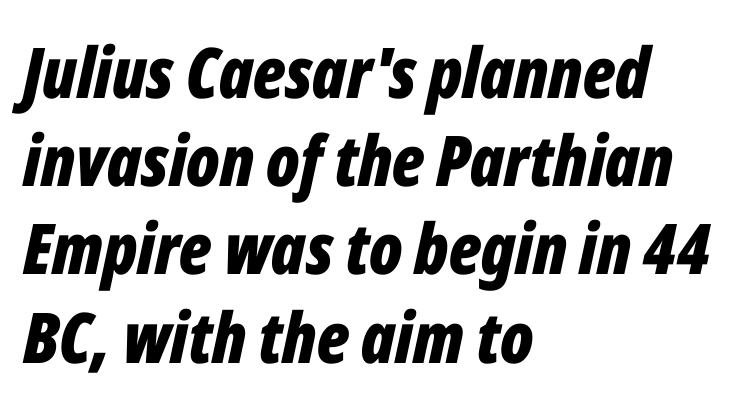
Type without underlining. Notice how descenders clear the ascenders below comfortably — that's standard leading. This rendering leaves character spacing at its baseline value. The passage shown is emphatically bold.
